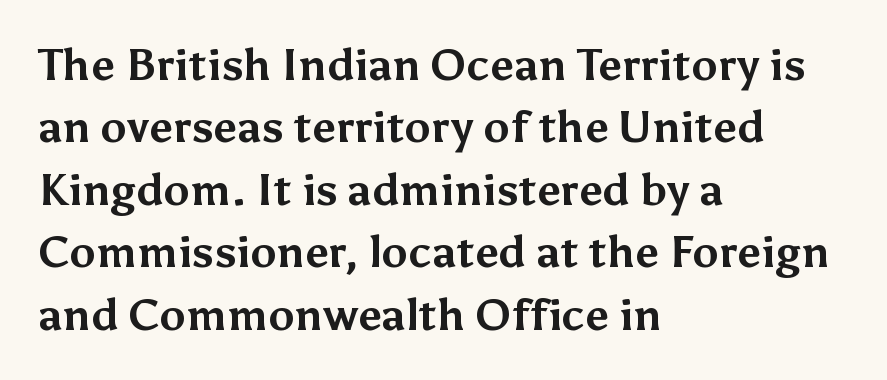
Plenty of ink on the page — the face is bold. A normal amount of white space separates one row of letters from the next. These lines are set flush left with a ragged right edge. Tracking value appears to be zero — textbook default spacing. No italicization has been applied; the sample stays upright. Underlining? Definitely not there.
